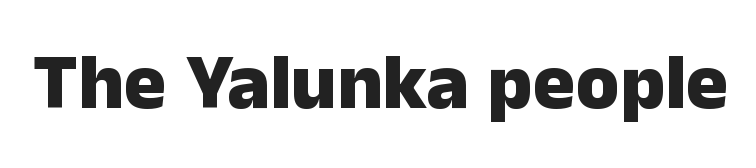
The image shows 79 px heavy sans-serif type, upright; set normal letter spacing, not underlined; low stroke contrast and a medium x-height.
